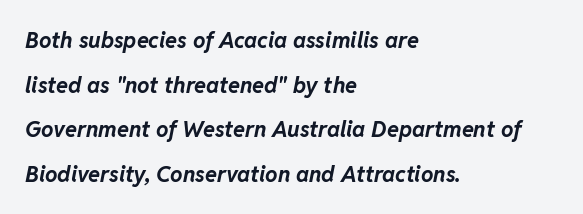
{"italic": "yes", "lean": "right", "slant_degrees": 11, "bold": "yes", "underline": "no", "align": "left", "line_spacing": "loose", "line_spacing_ratio": 2.03, "letter_spacing": "normal", "letter_spacing_em": 0.0, "glyph_px": 22}
